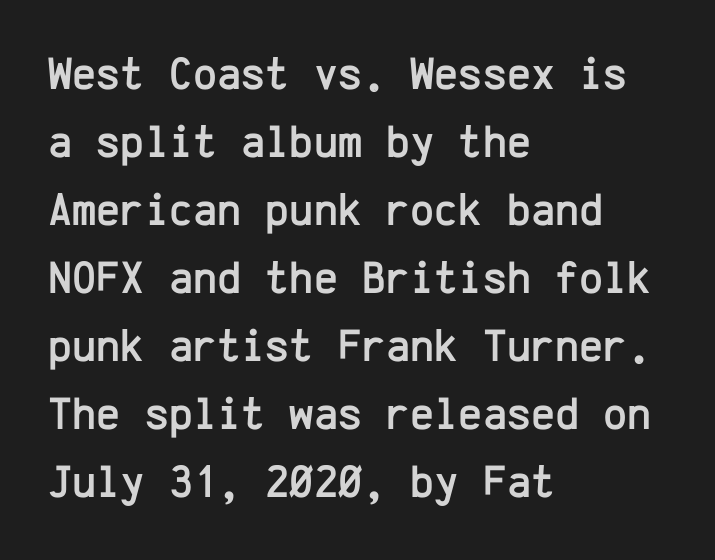
Q: Is the text italic (slanted)? A: No, it is upright.
Q: Is the typeface a serif or a sans-serif typeface? A: Sans-serif.
Q: Is the text underlined? A: No.
Q: How is the paragraph aligned? A: Left-aligned.
Q: Is the spacing between letters normal or unusually wide? A: Normal.
Q: Is the spacing between lines tight, normal or loose? A: Normal.
Q: Width (condensed, normal, or wide)? A: Normal.
Q: Stroke contrast? A: Low.
Q: x-height? A: Medium.
Q: Monospaced? A: Yes.
